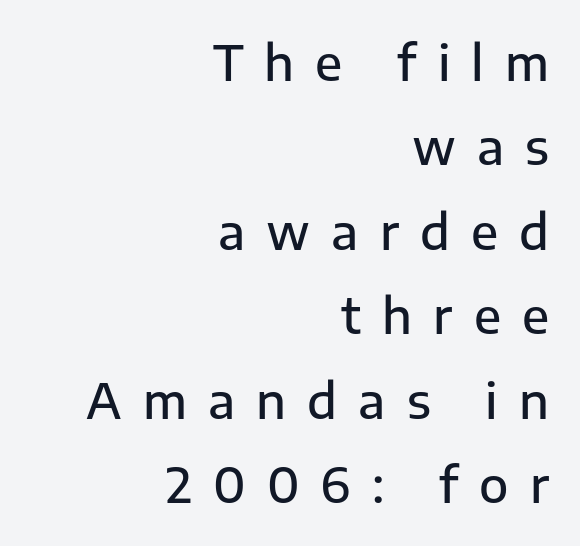
Note: no serifs on the glyphs. Do the characters align in a grid? No, the font is proportional. Teacher's note: observe the even right margin — that is flush-right alignment. Honestly, the letter spacing is so wide it's the main thing you notice. The glyphs have the mass of a demibold cut, below bold. If you drew a line through each stem, it would be perfectly vertical.
